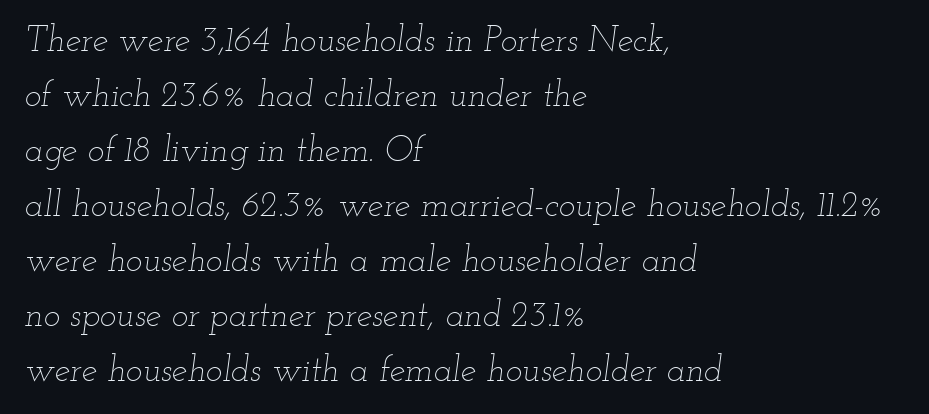
The image shows 35 px thin, wide type, italic (leaning right); set left-aligned, normal line spacing (1.57x), normal letter spacing, not underlined; low stroke contrast and a small x-height.
